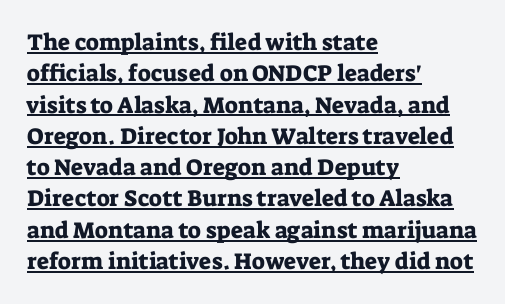
Q: Is the text italic (slanted)? A: No, it is upright.
Q: Is the text underlined? A: Yes.
Q: How is the paragraph aligned? A: Left-aligned.
Q: Is the spacing between letters normal or unusually wide? A: Normal.
Q: Is the spacing between lines tight, normal or loose? A: Normal.
